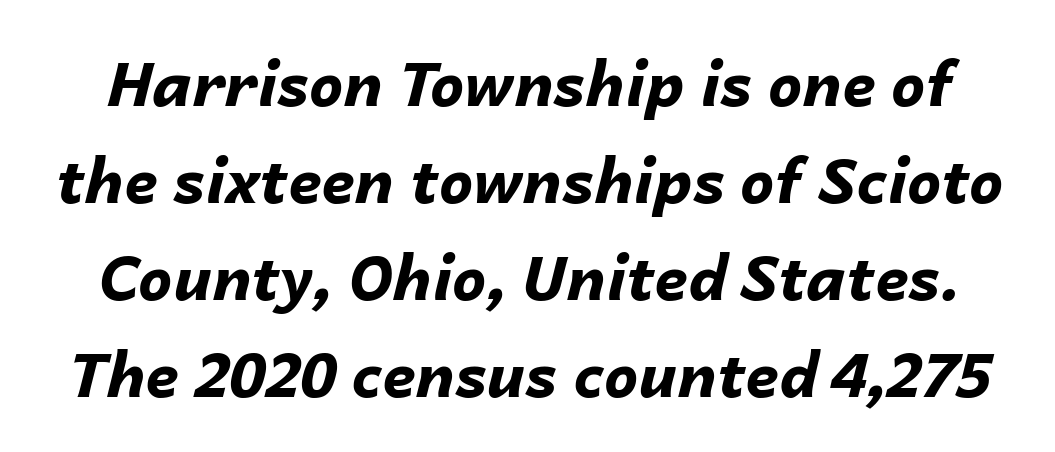
A bare baseline throughout the passage. Heavy-handed strokes throughout: this text is bold. Honestly, the letter spacing is just normal — you wouldn't notice it. You could not count columns in this text — the font is proportionally spaced.
